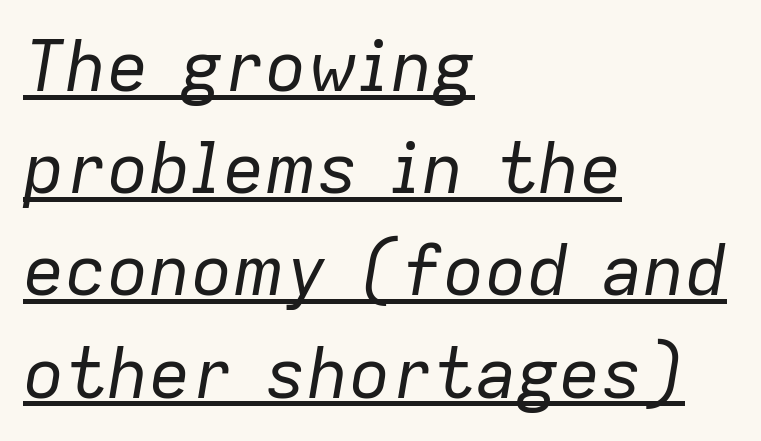
Tall strokes in this sample are angled rather than plumb. Here the glyphs are tracked normally, forming tight word shapes. Stem width sits at or under what a default text font uses. The typesetter has applied underlining to the passage shown.
